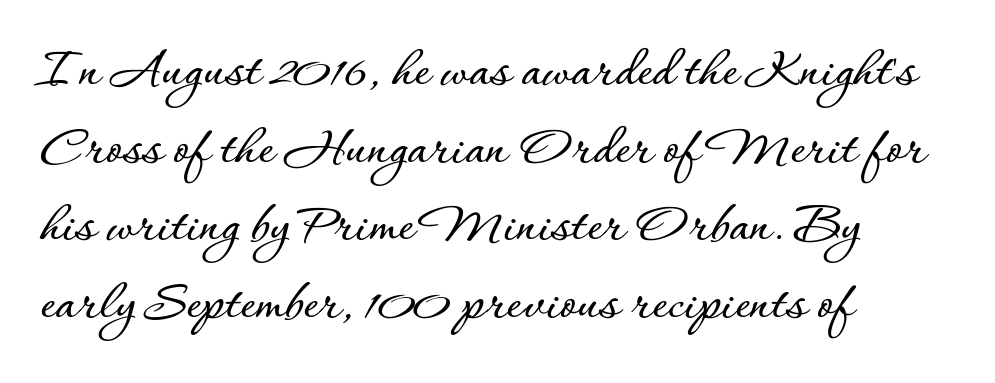
{"width": "normal", "stroke_contrast": "low", "x_height": "small", "monospaced": "no", "underline": "no", "align": "left", "line_spacing": "normal", "line_spacing_ratio": 1.34, "letter_spacing": "normal", "letter_spacing_em": 0.0, "glyph_px": 58}
